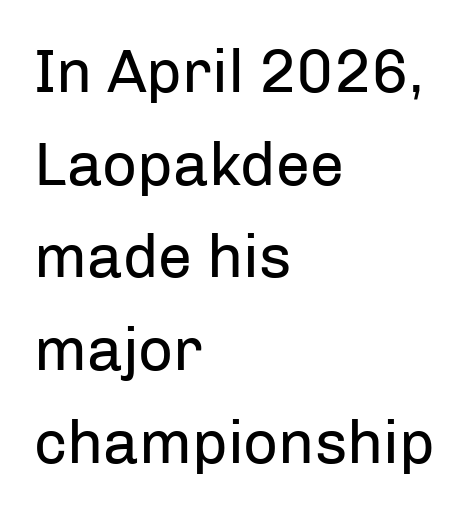
Type style note: lacks serifs. Do the characters align in a grid? No, the font is proportional. Weight: in the light-to-regular range. What stands out about the letter spacing? Nothing — it is the standard amount.
